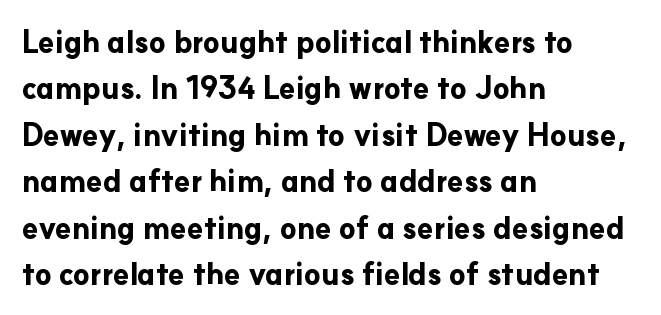
Type style note: lacks serifs. These lines are set flush left with a ragged right edge. Character widths vary here, with narrow letters taking less room than wide ones. The passage shown is not underscored anywhere. You'd pick this weight for a headline — it's a proper bold. Vertical strokes here are truly vertical.
